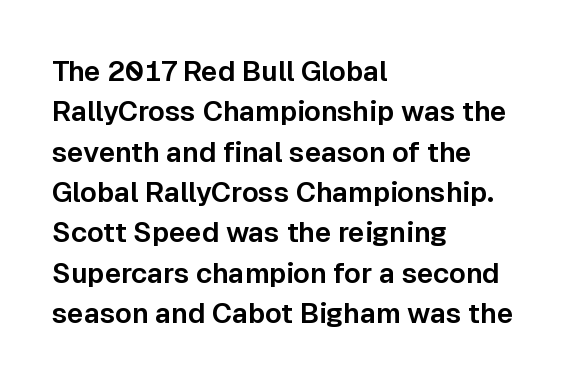
The image shows 28 px sans-serif type, upright; set left-aligned, normal line spacing (1.44x), normal letter spacing, not underlined; low stroke contrast and a medium x-height.
